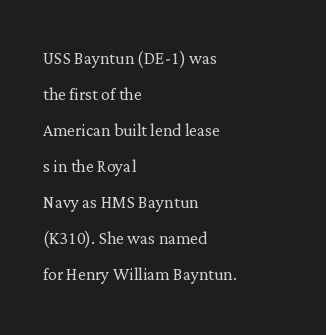
Stem width sits at or under what a default text font uses. The area under the type is left untouched. Nope, not italic — everything's standing straight. Line beginnings align vertically; line endings do not. Tracking value appears to be zero — textbook default spacing. The vertical gap from one line to the next is medium.
